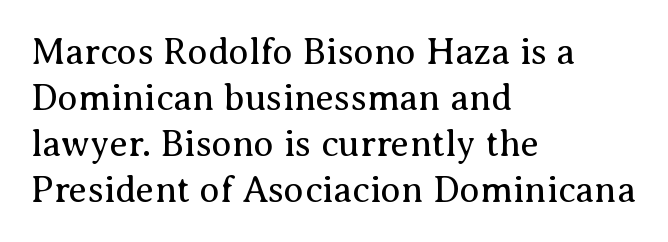
{"serif": "yes", "italic": "no", "bold": "no", "weight": "regular", "width": "normal", "stroke_contrast": "medium", "x_height": "medium", "monospaced": "no", "underline": "no", "align": "left", "line_spacing_ratio": 1.24, "letter_spacing": "normal", "letter_spacing_em": 0.0, "glyph_px": 37}
